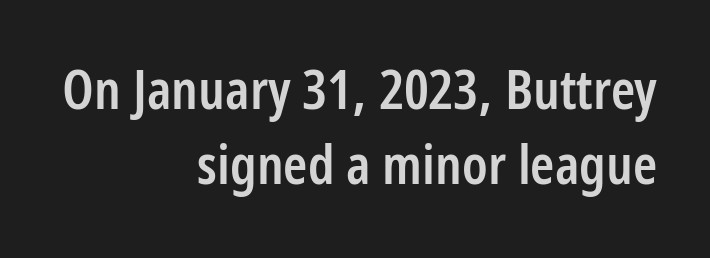
{"serif": "no", "italic": "no", "bold": "semi", "weight": "semibold", "width": "condensed", "stroke_contrast": "low", "x_height": "medium", "monospaced": "no", "underline": "no", "align": "right", "line_spacing": "normal", "line_spacing_ratio": 1.37, "letter_spacing": "normal", "letter_spacing_em": 0.0, "glyph_px": 55}
